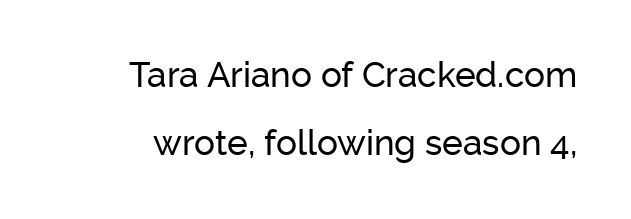
{"serif": "no", "italic": "no", "width": "normal", "stroke_contrast": "low", "x_height": "medium", "monospaced": "no", "underline": "no", "line_spacing": "loose", "line_spacing_ratio": 1.95, "letter_spacing": "normal", "letter_spacing_em": 0.0, "glyph_px": 35}
